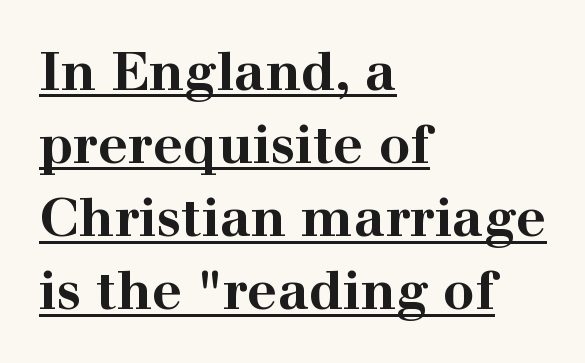
Q: Is the text bold? A: Yes.
Q: Is the text italic (slanted)? A: No, it is upright.
Q: Is the typeface a serif or a sans-serif typeface? A: Serif.
Q: Is the text underlined? A: Yes.
Q: How is the paragraph aligned? A: Left-aligned.
Q: Is the spacing between letters normal or unusually wide? A: Normal.
Q: Is the spacing between lines tight, normal or loose? A: Normal.
Q: Width (condensed, normal, or wide)? A: Wide.
Q: Stroke contrast? A: High.
Q: x-height? A: Medium.
Q: Monospaced? A: No.
